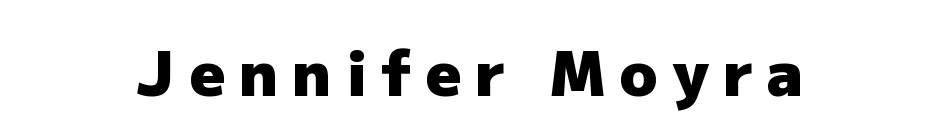
The image shows 62 px heavy sans-serif type, upright; set centered, unusually wide letter spacing (+0.23 em), not underlined; low stroke contrast and a medium x-height.
